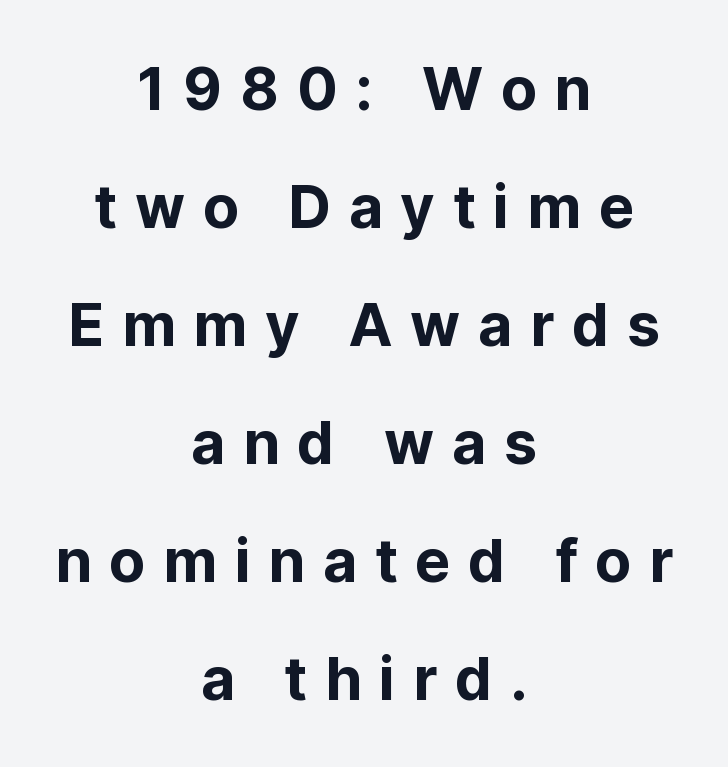
Descenders are the only things crossing below the line. No feet cap the strokes, marking this as sans-serif type. You could fit nearly another row in the gap between these rows. Tracking here is generous; glyphs stand well apart from one another.
